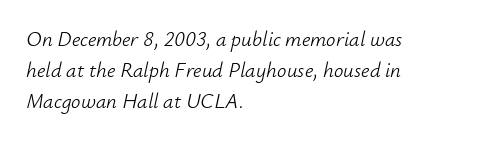
The image shows 21 px text type, italic (leaning right); set left-aligned, normal line spacing (1.47x), normal letter spacing, not underlined.
